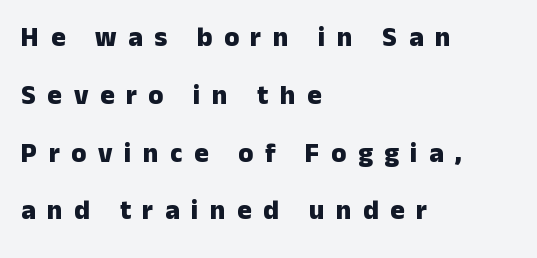
Ordinary non-slanted type is in use. Does the weight exceed regular? Yes, all the way to bold. The foot of each line stays bare and open. What stands out about the letter spacing? Its width — letters are far apart. Line spacing here is loose.
